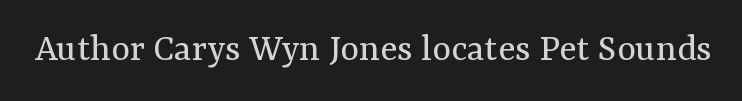
The image shows 40 px regular-weight serif type, upright; set normal letter spacing, not underlined; medium stroke contrast and a medium x-height.
